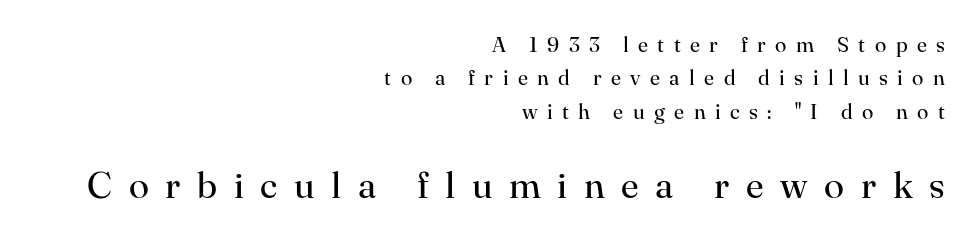
The image shows 37 px regular-weight serif type, upright; set right-aligned, normal line spacing (1.59x), unusually wide letter spacing (+0.45 em), not underlined; the second (bottom) block is 1.76x larger; high stroke contrast and a small x-height.
